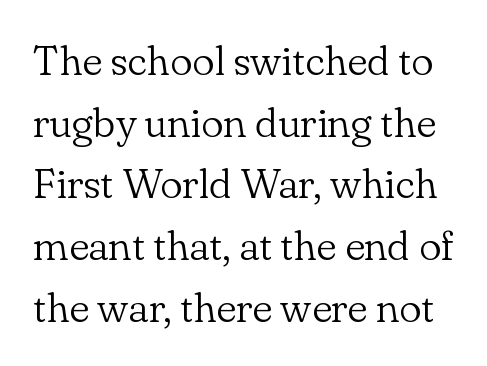
The image shows 42 px light serif type, upright; set normal line spacing (1.47x), normal letter spacing, not underlined; low stroke contrast and a small x-height.
